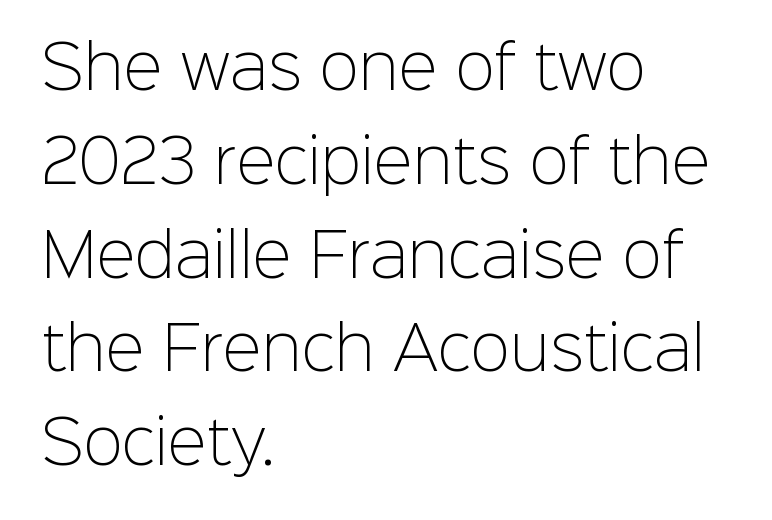
Nothing sits at the stroke ends, so this counts as sans-serif. Short note: letters normally spaced. Posture: vertical. No chunkiness to these letters — they're not bold. The compositor pushed each line to the left boundary.
